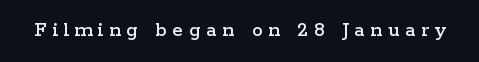
Clear beneath every line of the passage. Nope, not italic — everything's standing straight. Tracking value appears strongly positive — letters spread wide.
